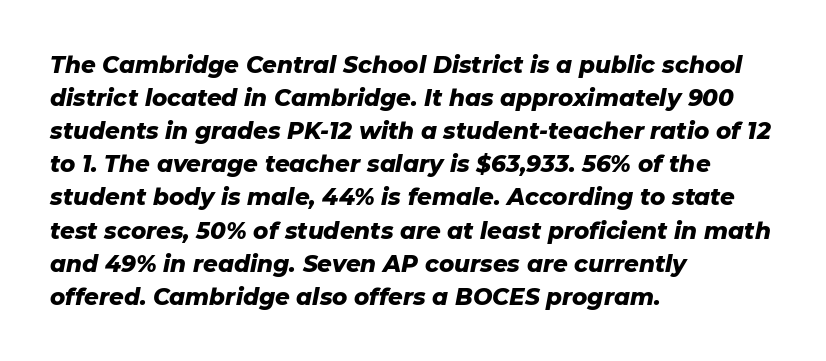
{"italic": "yes", "lean": "right", "slant_degrees": 11, "bold": "yes", "underline": "no", "align": "left", "line_spacing": "normal", "line_spacing_ratio": 1.44, "letter_spacing": "normal", "letter_spacing_em": 0.0, "glyph_px": 23}
